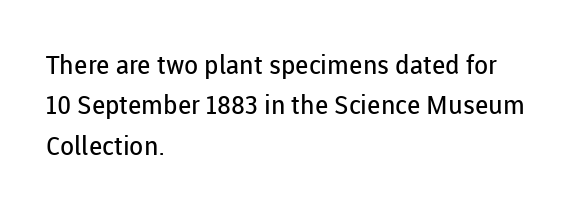
Q: Is the text bold? A: No.
Q: Is the text italic (slanted)? A: No, it is upright.
Q: Is the text underlined? A: No.
Q: How is the paragraph aligned? A: Left-aligned.
Q: Is the spacing between letters normal or unusually wide? A: Normal.
Q: Is the spacing between lines tight, normal or loose? A: Normal.
